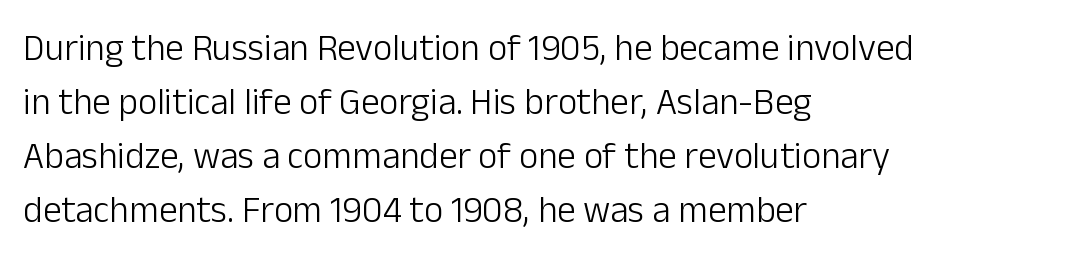
Normally led — the rows are evenly, conventionally spaced. Varying glyph widths throughout — classic text-font behaviour. The ragged edge is on the right, which tells us the setting is flush left. The characters display no serif detailing; their extremities are plain. Weight: not bold — regular or lighter. Posture: straight, roman, zero tilt.
